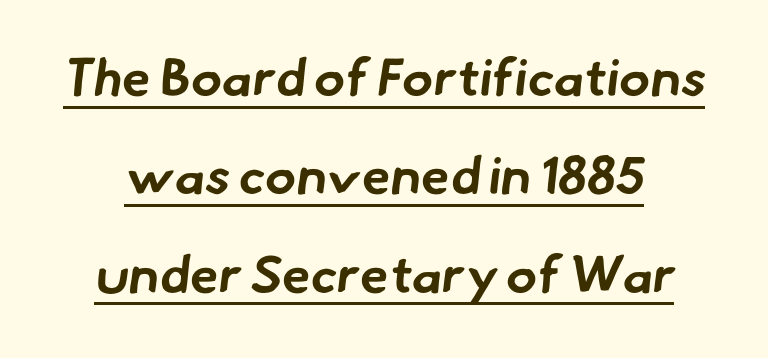
Q: Is the text bold? A: Yes.
Q: Is the typeface a serif or a sans-serif typeface? A: Sans-serif.
Q: Is the text underlined? A: Yes.
Q: Is the spacing between letters normal or unusually wide? A: Normal.
Q: Width (condensed, normal, or wide)? A: Normal.
Q: Stroke contrast? A: Low.
Q: x-height? A: Small.
Q: Monospaced? A: No.
